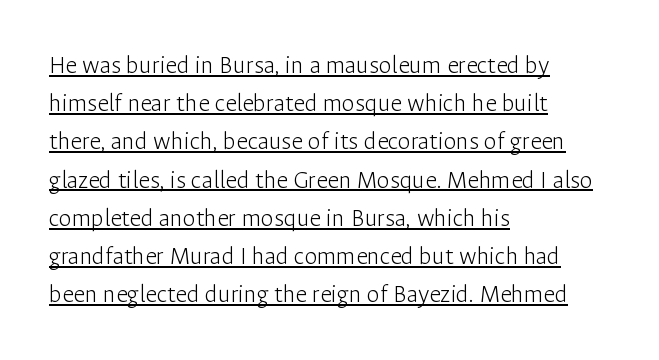
Q: Is the text bold? A: No.
Q: Is the text italic (slanted)? A: No, it is upright.
Q: Is the text underlined? A: Yes.
Q: How is the paragraph aligned? A: Left-aligned.
Q: Is the spacing between letters normal or unusually wide? A: Normal.
Q: Is the spacing between lines tight, normal or loose? A: Normal.
